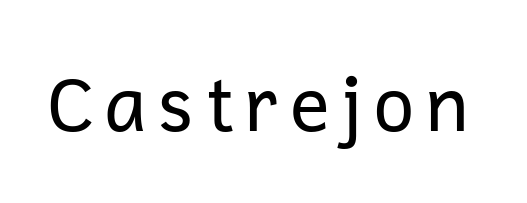
{"serif": "no", "italic": "no", "bold": "no", "weight": "regular", "width": "normal", "stroke_contrast": "low", "x_height": "medium", "monospaced": "no", "underline": "no", "glyph_px": 75}
